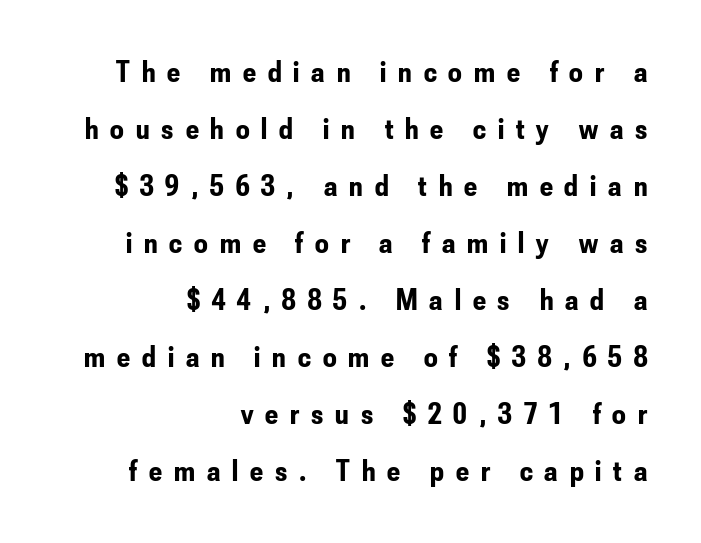
Q: Is the text bold? A: Yes.
Q: Is the text italic (slanted)? A: No, it is upright.
Q: Is the typeface a serif or a sans-serif typeface? A: Sans-serif.
Q: Is the text underlined? A: No.
Q: How is the paragraph aligned? A: Right-aligned.
Q: Is the spacing between letters normal or unusually wide? A: Unusually wide.
Q: Is the spacing between lines tight, normal or loose? A: Loose.
Q: Width (condensed, normal, or wide)? A: Condensed.
Q: Stroke contrast? A: Low.
Q: x-height? A: Small.
Q: Monospaced? A: No.
